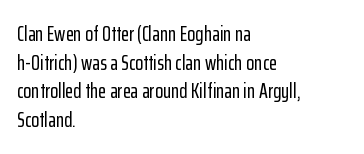
{"italic": "no", "underline": "no", "align": "left", "line_spacing": "normal", "line_spacing_ratio": 1.36, "letter_spacing": "normal", "letter_spacing_em": 0.0, "glyph_px": 21}
